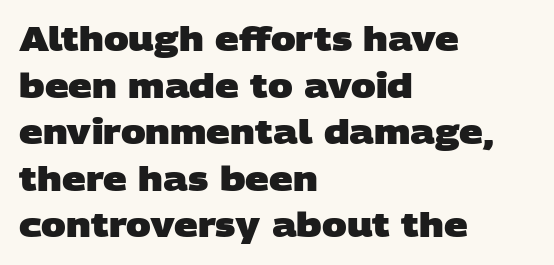
{"serif": "no", "bold": "yes", "weight": "heavy", "width": "wide", "stroke_contrast": "low", "x_height": "large", "monospaced": "no", "underline": "no", "align": "left", "line_spacing": "normal", "line_spacing_ratio": 1.41, "letter_spacing": "normal", "letter_spacing_em": 0.0, "glyph_px": 33}
